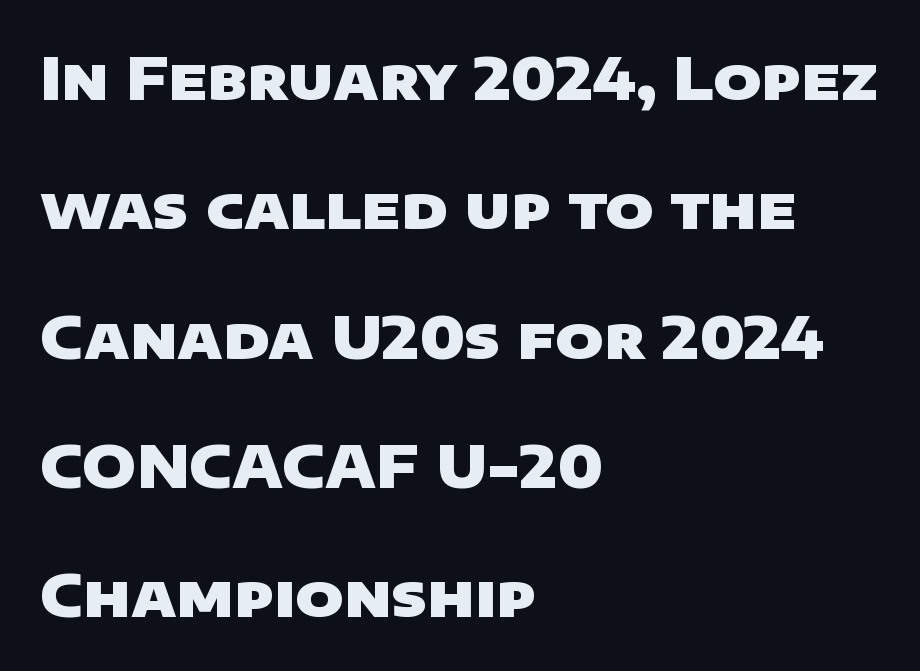
The image shows 58 px heavy, wide sans-serif type; set left-aligned, loose line spacing (2.23x), normal letter spacing, not underlined; low stroke contrast and a large x-height.
